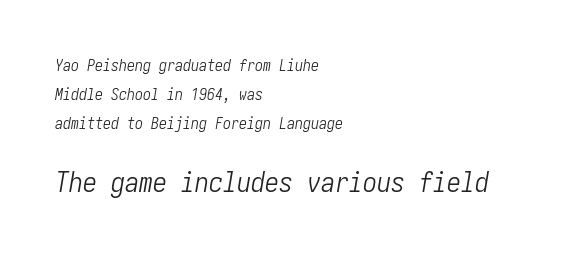
Q: Is the text bold? A: No.
Q: Is the text italic (slanted)? A: Yes, it leans right by about 10 degrees.
Q: Is the text underlined? A: No.
Q: How is the paragraph aligned? A: Left-aligned.
Q: Is the spacing between letters normal or unusually wide? A: Normal.
Q: Which block of text is set in a larger size, the first (top) or the second (bottom)? A: The second (bottom) one.
Q: Width (condensed, normal, or wide)? A: Condensed.
Q: Stroke contrast? A: Low.
Q: x-height? A: Medium.
